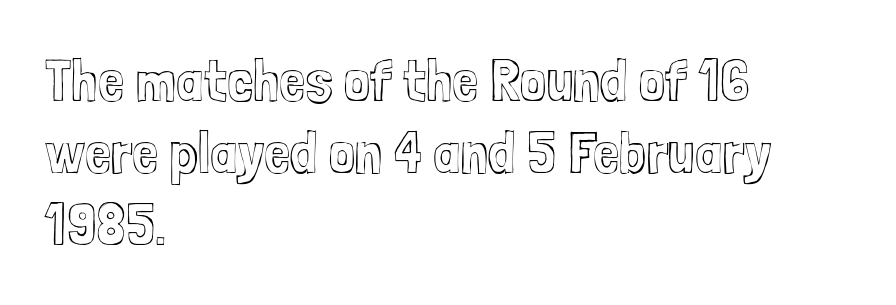
Notice how the passage keeps a crisp vertical edge on the left only. The axis of the letterforms is exactly vertical. Glance below the letters and you will spot only blank space. This sample uses plain, unmodified letter spacing. Do the characters align in a grid? No, the font is proportional.
